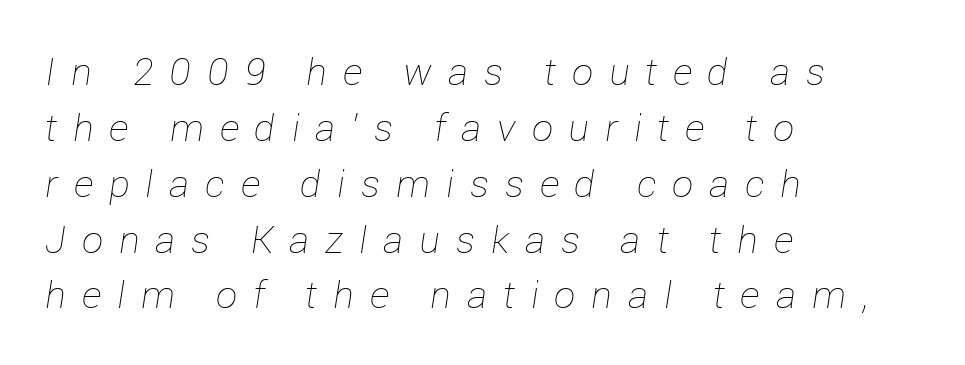
Q: Is the text bold? A: No.
Q: Is the text italic (slanted)? A: Yes, it leans right by about 12 degrees.
Q: Is the text underlined? A: No.
Q: How is the paragraph aligned? A: Left-aligned.
Q: Is the spacing between letters normal or unusually wide? A: Unusually wide.
Q: Is the spacing between lines tight, normal or loose? A: Normal.
Q: Width (condensed, normal, or wide)? A: Normal.
Q: Stroke contrast? A: Low.
Q: x-height? A: Medium.
Q: Monospaced? A: No.
